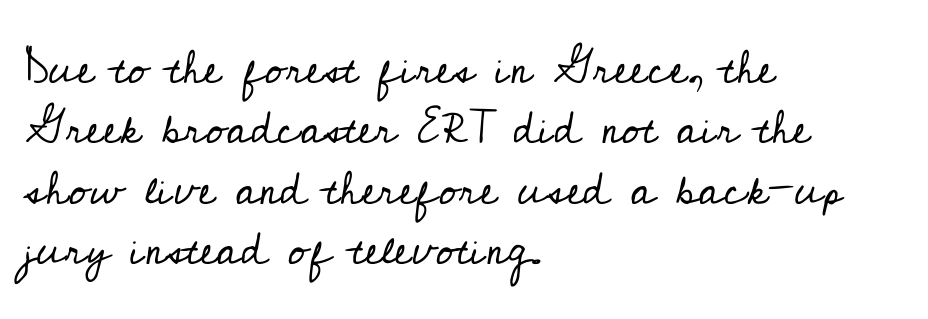
The passage shown stacks its lines at a standard gap. No extra ink here — the face is not bold. Check the space under the baseline: it is left empty. How are the letters spaced? Ordinarily, with no added tracking.
